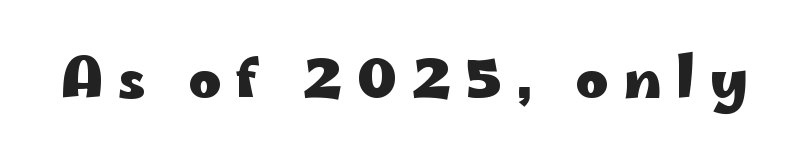
Q: Is the text bold? A: Yes.
Q: Is the text italic (slanted)? A: No, it is upright.
Q: Is the typeface a serif or a sans-serif typeface? A: Sans-serif.
Q: Is the text underlined? A: No.
Q: Is the spacing between letters normal or unusually wide? A: Unusually wide.
Q: Width (condensed, normal, or wide)? A: Wide.
Q: Stroke contrast? A: Low.
Q: x-height? A: Small.
Q: Monospaced? A: No.
